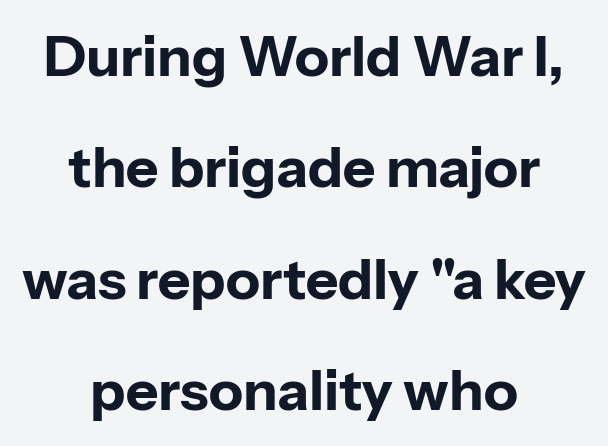
Q: Is the text bold? A: Yes.
Q: Is the text italic (slanted)? A: No, it is upright.
Q: Is the typeface a serif or a sans-serif typeface? A: Sans-serif.
Q: Is the text underlined? A: No.
Q: How is the paragraph aligned? A: Centered.
Q: Is the spacing between letters normal or unusually wide? A: Normal.
Q: Is the spacing between lines tight, normal or loose? A: Loose.
Q: Width (condensed, normal, or wide)? A: Normal.
Q: Stroke contrast? A: Low.
Q: x-height? A: Medium.
Q: Monospaced? A: No.
